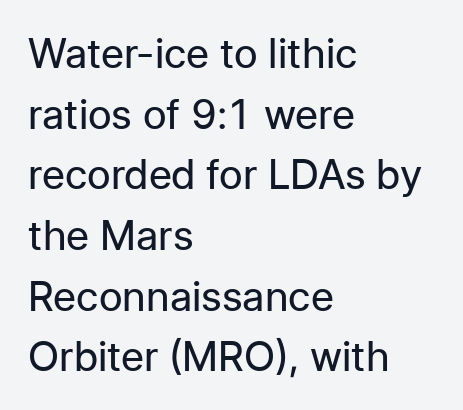
Q: Is the text bold? A: No.
Q: Is the text italic (slanted)? A: No, it is upright.
Q: Is the typeface a serif or a sans-serif typeface? A: Sans-serif.
Q: Is the text underlined? A: No.
Q: How is the paragraph aligned? A: Left-aligned.
Q: Is the spacing between letters normal or unusually wide? A: Normal.
Q: Is the spacing between lines tight, normal or loose? A: Normal.
Q: Width (condensed, normal, or wide)? A: Normal.
Q: Stroke contrast? A: Low.
Q: x-height? A: Medium.
Q: Monospaced? A: No.
